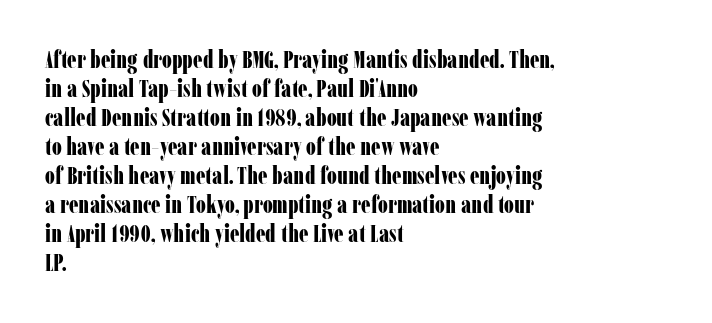
Bold? Absolutely — the strokes are thick and heavy. These lines are set flush left with a ragged right edge. Each row of text sits above clean, open space. There is no visible air inserted between adjacent glyphs. The type sits square on the baseline with zero lean.
